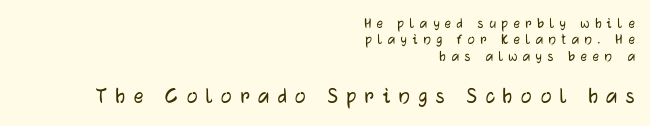
The passage shown stacks its lines with hardly any gap. Vertical strokes here are truly vertical. Leftover space on each line is placed entirely before the opening word. Whoever set this made the second block the dominant, larger element.
